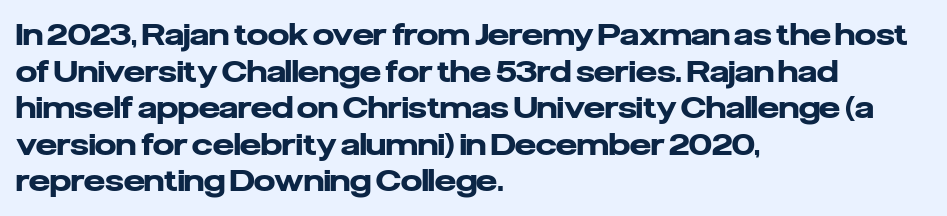
The image shows 30 px heavy sans-serif type, upright; set left-aligned, line spacing 1.22x, normal letter spacing, not underlined; low stroke contrast and a medium x-height.
